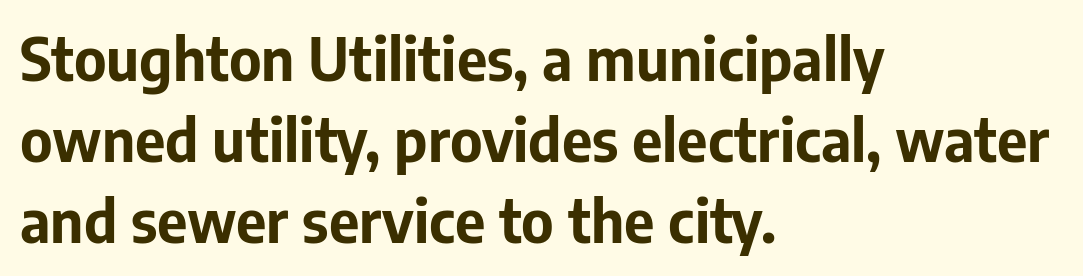
Unmarked baselines from the first word to the last. Between one letter and the next there's only the usual sliver of space. A typesetter would call this proportional, since set widths differ per character. Every stem runs plumb, perpendicular to the baseline. Letterform terminals end flat and unadorned throughout the passage. Line starts are locked; line ends wander.
